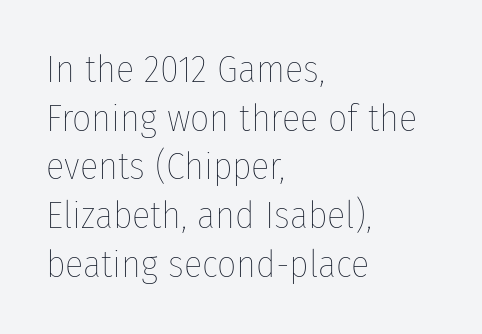
The image shows 38 px thin, condensed type, upright; set left-aligned, normal line spacing (1.28x), normal letter spacing, not underlined; low stroke contrast and a medium x-height.
